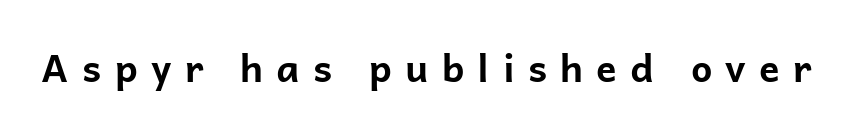
The rendering uses natural spacing where letterforms have individual widths. Set as a true bold cut, around the 700 mark. Characters remain perfectly vertical along every line. Characters follow at a spacing far wider than the type designer built in. In terms of letterform style, serifs are entirely absent.
